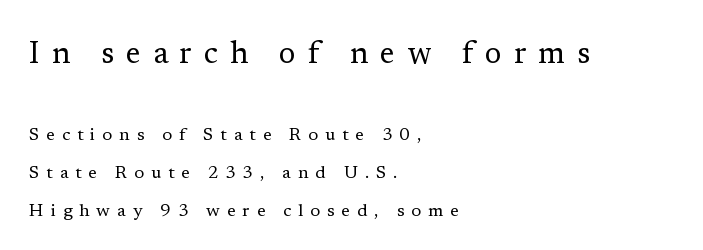
The type sits square on the baseline with zero lean. One-word summary of the alignment: left. Stems and bowls with no extra thickness — not bold. Widely set lines give the paragraph a tall, airy silhouette. The line texture is sparse and dotted thanks to wide tracking.
